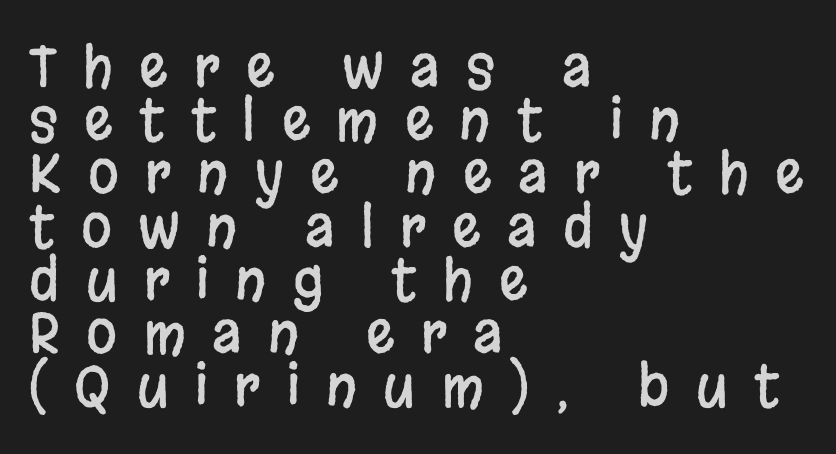
{"serif": "no", "italic": "no", "width": "condensed", "stroke_contrast": "low", "x_height": "large", "monospaced": "no", "underline": "no", "align": "left", "line_spacing": "tight", "line_spacing_ratio": 0.95, "letter_spacing": "wide", "letter_spacing_em": 0.47, "glyph_px": 56}
